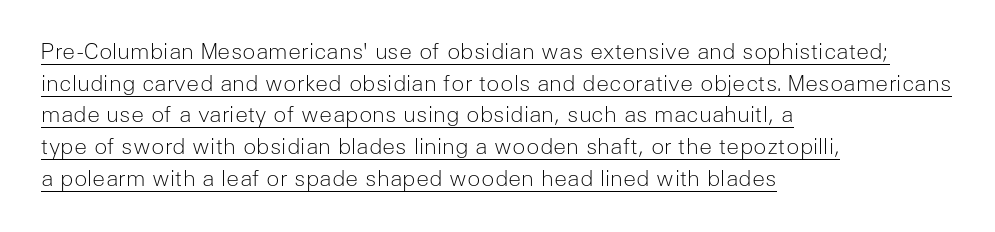
The image shows 22 px text type, upright; set left-aligned, normal line spacing (1.44x), normal letter spacing, underlined.
